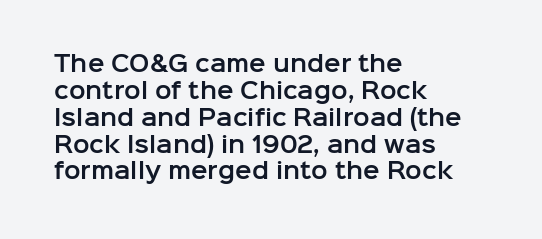
Is the block centered? No — it sits flush against the left margin. Beneath every word, the page is bare. What stands out about the letter spacing? Nothing — it is the standard amount. The lettering stays uniformly vertical, giving the passage a roman look.
